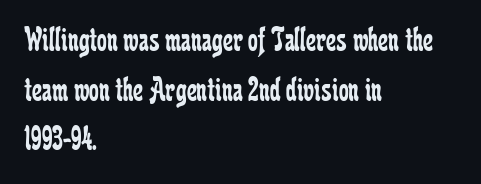
The image shows 35 px regular-weight, condensed serif type, upright; set left-aligned, normal line spacing (1.42x), normal letter spacing, not underlined; low stroke contrast and a medium x-height.
